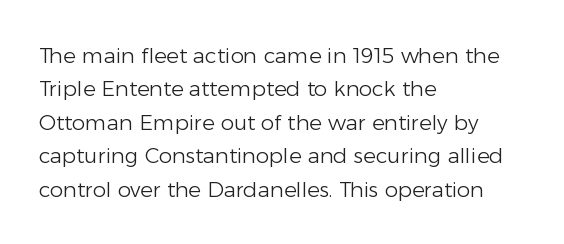
How would I describe the line gaps? Plain and ordinary. Weight: in the light-to-regular range. The type is set solid horizontally, with unmodified tracking. The lines are quadded left.
